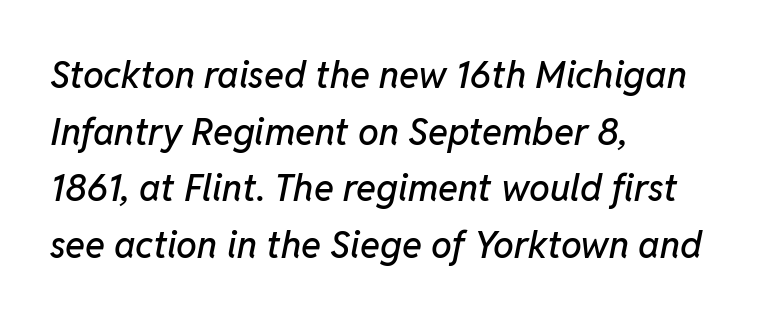
{"italic": "yes", "lean": "right", "slant_degrees": 11, "width": "normal", "stroke_contrast": "low", "x_height": "medium", "monospaced": "no", "underline": "no", "align": "left", "line_spacing": "normal", "line_spacing_ratio": 1.53, "letter_spacing": "normal", "letter_spacing_em": 0.0, "glyph_px": 37}
